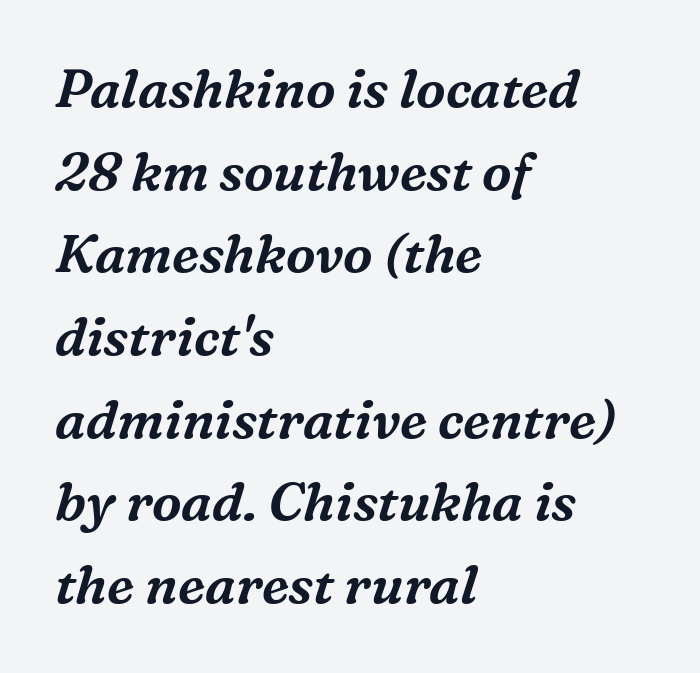
Q: Is the text italic (slanted)? A: Yes, it leans right by about 16 degrees.
Q: Is the typeface a serif or a sans-serif typeface? A: Serif.
Q: Is the text underlined? A: No.
Q: How is the paragraph aligned? A: Left-aligned.
Q: Is the spacing between letters normal or unusually wide? A: Normal.
Q: Is the spacing between lines tight, normal or loose? A: Normal.
Q: Width (condensed, normal, or wide)? A: Normal.
Q: Stroke contrast? A: Medium.
Q: x-height? A: Medium.
Q: Monospaced? A: No.
